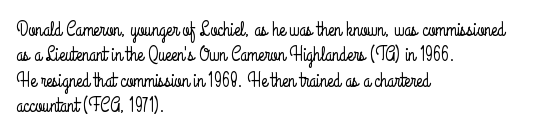
The image shows 20 px text type; set left-aligned, normal line spacing (1.27x), normal letter spacing, not underlined.
